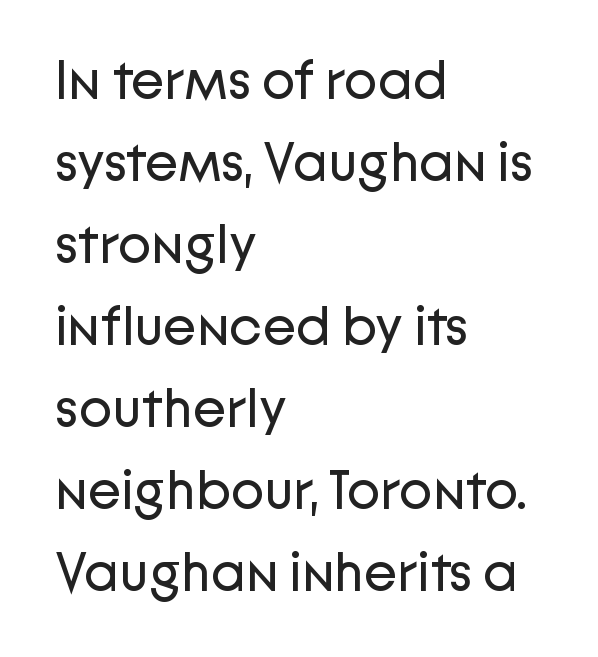
The rendering uses natural spacing where letterforms have individual widths. Check under the words: just untouched page. Compared with typical body copy, the letter spacing here is the same. Examine the stroke ends and you'll find no serifs. The space between consecutive lines is moderate. The setting favours the left margin, as ordinary paragraphs usually do.
